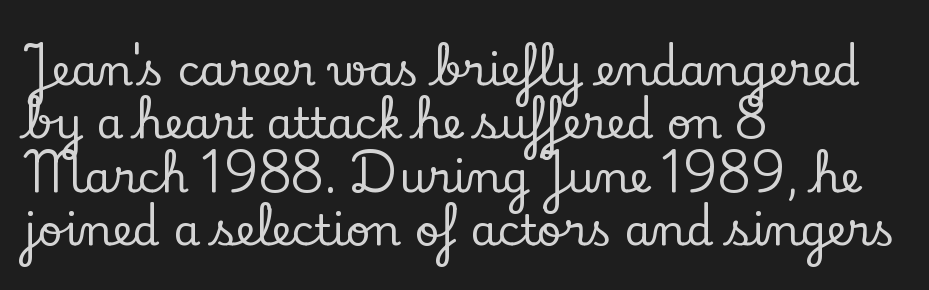
A bare baseline throughout the passage. Spacing verdict: proportional, widths tailored to each character. You could call the tracking neutral — neither tight nor loose. Characters remain perfectly vertical along every line. These lines are composed in type with serifs.
